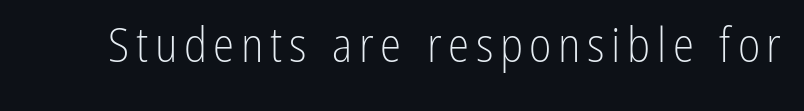
{"serif": "no", "italic": "no", "bold": "no", "weight": "light", "width": "condensed", "stroke_contrast": "low", "x_height": "medium", "monospaced": "no", "underline": "no", "glyph_px": 48}
